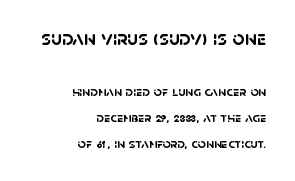
The image shows 21 px bold type; set right-aligned, line spacing 1.87x, normal letter spacing, not underlined; the first (top) block is 1.5x larger.
